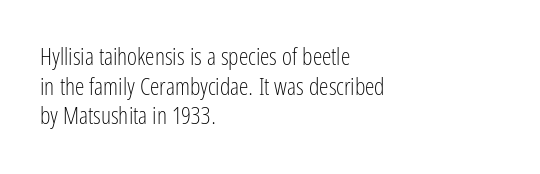
Q: Is the text bold? A: No.
Q: Is the text italic (slanted)? A: No, it is upright.
Q: Is the text underlined? A: No.
Q: How is the paragraph aligned? A: Left-aligned.
Q: Is the spacing between letters normal or unusually wide? A: Normal.
